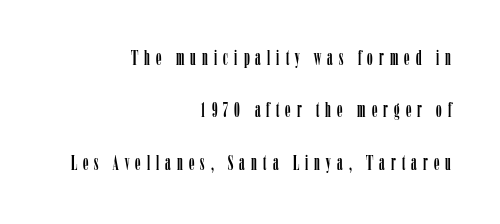
The rag falls on the left side of this text block. Quick note: not italic, upright. Tracking here is generous; glyphs stand well apart from one another. Vertically, the passage feels expansive, rows floating well apart.
